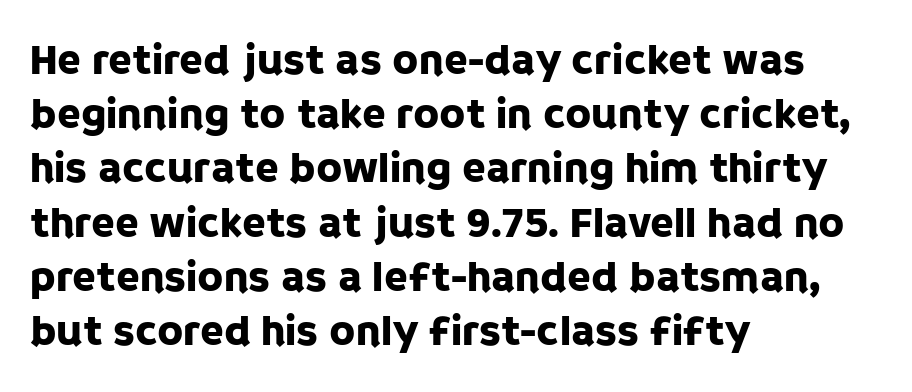
The image shows 43 px sans-serif type, upright; set left-aligned, normal line spacing (1.26x), normal letter spacing, not underlined; low stroke contrast and a large x-height.
